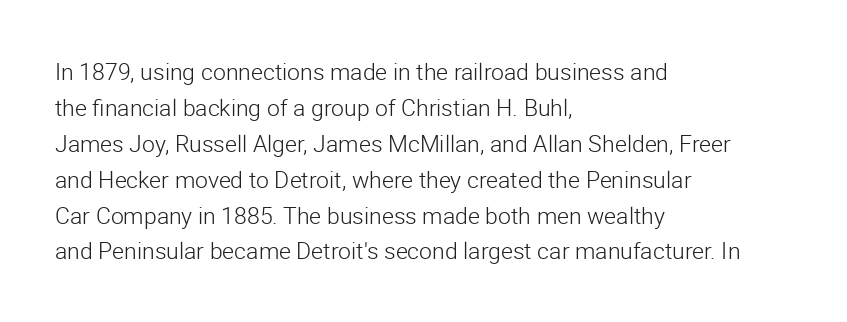
Q: Is the text bold? A: No.
Q: Is the text italic (slanted)? A: No, it is upright.
Q: Is the text underlined? A: No.
Q: How is the paragraph aligned? A: Left-aligned.
Q: Is the spacing between letters normal or unusually wide? A: Normal.
Q: Is the spacing between lines tight, normal or loose? A: Normal.
